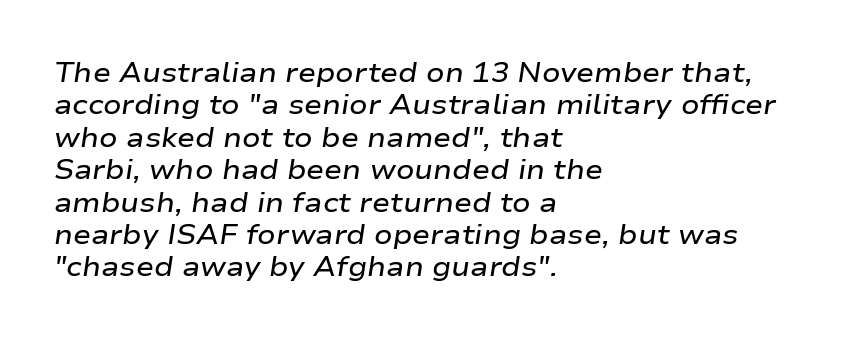
The image shows 27 px text type, italic (leaning right); set left-aligned, line spacing 1.2x, normal letter spacing, not underlined.
